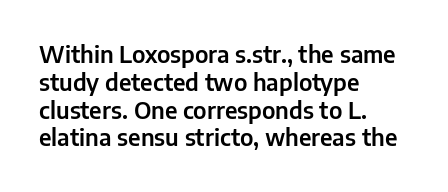
Q: Is the text italic (slanted)? A: No, it is upright.
Q: Is the text underlined? A: No.
Q: How is the paragraph aligned? A: Left-aligned.
Q: Is the spacing between letters normal or unusually wide? A: Normal.
